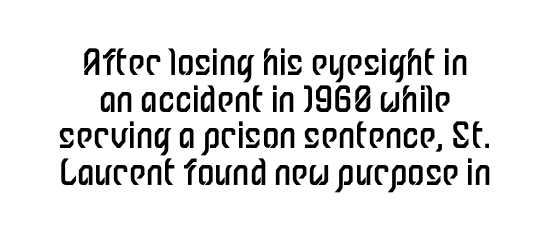
The image shows 35 px regular-weight, condensed sans-serif type, upright; set centered, tight line spacing (1.05x), normal letter spacing, not underlined; low stroke contrast and a medium x-height.
